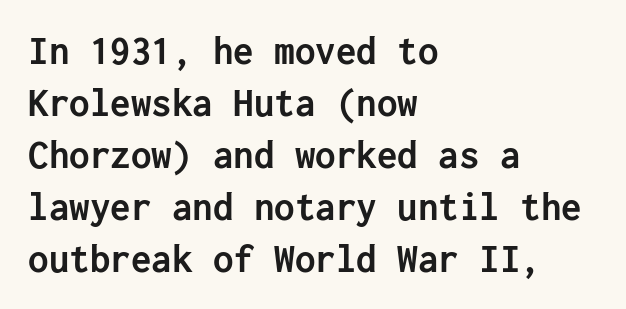
The image shows 41 px semibold sans-serif type, upright; set left-aligned, normal line spacing (1.27x), normal letter spacing, not underlined; low stroke contrast and a medium x-height.
